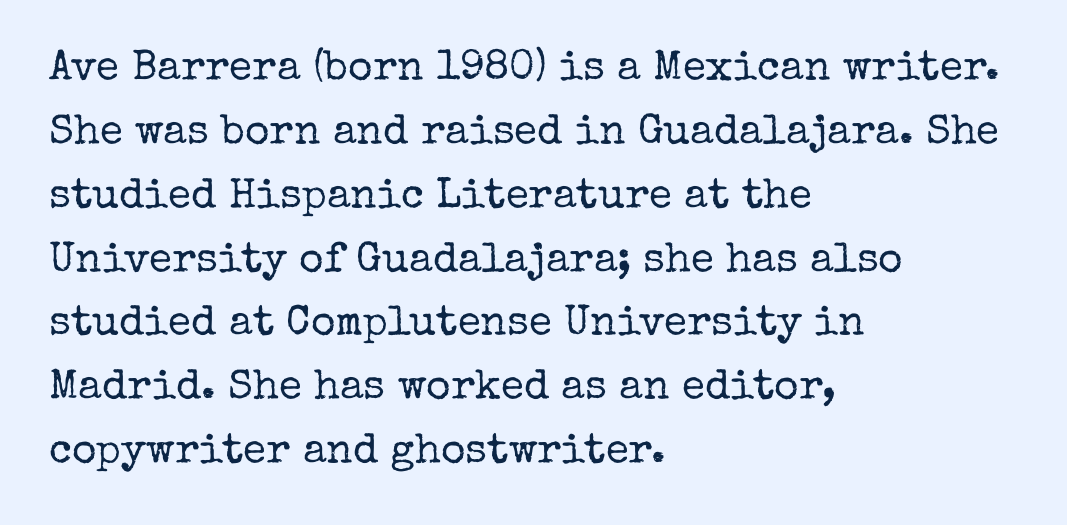
Q: Is the text bold? A: No.
Q: Is the text italic (slanted)? A: No, it is upright.
Q: Is the typeface a serif or a sans-serif typeface? A: Serif.
Q: Is the text underlined? A: No.
Q: How is the paragraph aligned? A: Left-aligned.
Q: Is the spacing between letters normal or unusually wide? A: Normal.
Q: Is the spacing between lines tight, normal or loose? A: Normal.
Q: Width (condensed, normal, or wide)? A: Normal.
Q: Stroke contrast? A: Low.
Q: x-height? A: Medium.
Q: Monospaced? A: No.
